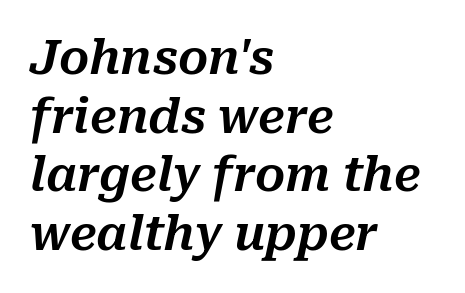
{"italic": "yes", "lean": "right", "slant_degrees": 10, "width": "normal", "stroke_contrast": "medium", "x_height": "medium", "monospaced": "no", "underline": "no", "align": "left", "line_spacing": "normal", "line_spacing_ratio": 1.25, "letter_spacing": "normal", "letter_spacing_em": 0.0, "glyph_px": 47}
